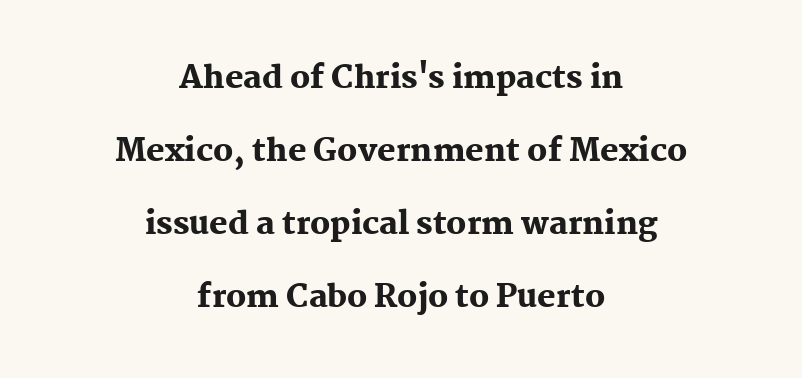
{"serif": "yes", "italic": "no", "bold": "yes", "weight": "heavy", "width": "normal", "stroke_contrast": "medium", "x_height": "medium", "monospaced": "no", "underline": "no", "align": "center", "line_spacing": "loose", "line_spacing_ratio": 2.35, "letter_spacing": "normal", "letter_spacing_em": 0.0, "glyph_px": 31}
